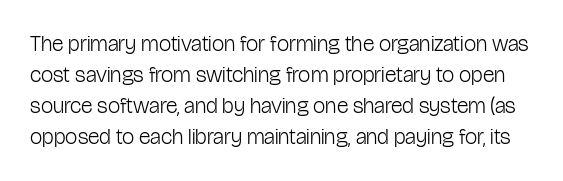
{"italic": "no", "bold": "no", "underline": "no", "line_spacing": "normal", "line_spacing_ratio": 1.41, "letter_spacing": "normal", "letter_spacing_em": 0.0, "glyph_px": 22}
